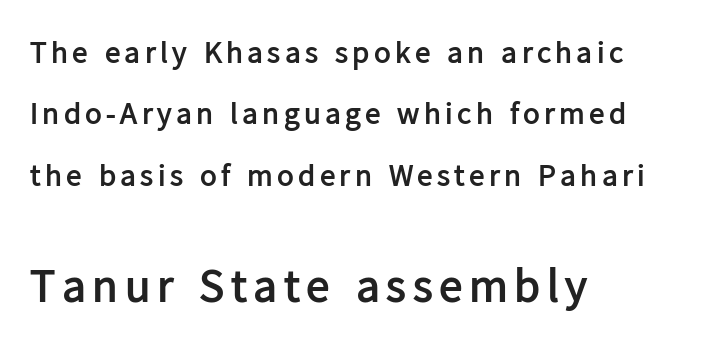
{"serif": "no", "italic": "no", "bold": "yes", "weight": "semibold", "width": "normal", "stroke_contrast": "low", "x_height": "medium", "monospaced": "no", "underline": "no", "align": "left", "line_spacing": "loose", "line_spacing_ratio": 1.98, "larger_block": "second", "size_ratio": 1.52, "glyph_px": 47}
